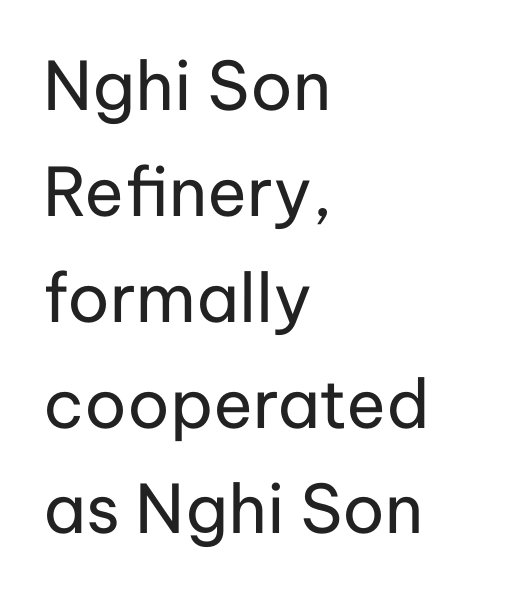
The image shows 67 px regular-weight sans-serif type, upright; set left-aligned, normal line spacing (1.58x), normal letter spacing, not underlined; low stroke contrast and a medium x-height.
